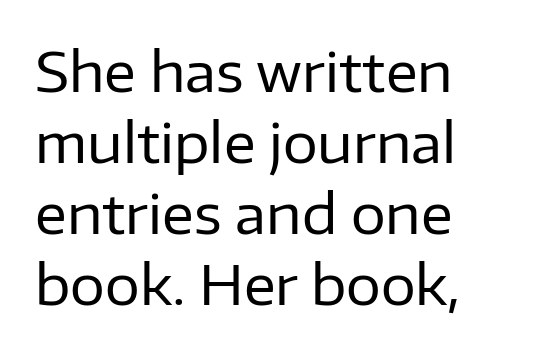
{"serif": "no", "italic": "no", "bold": "no", "weight": "regular", "width": "normal", "stroke_contrast": "low", "x_height": "medium", "monospaced": "no", "underline": "no", "align": "left", "line_spacing": "normal", "line_spacing_ratio": 1.29, "letter_spacing": "normal", "letter_spacing_em": 0.0, "glyph_px": 55}
